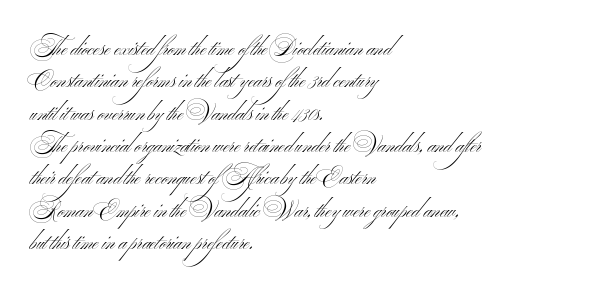
Q: Is the text bold? A: No.
Q: Is the text underlined? A: No.
Q: How is the paragraph aligned? A: Left-aligned.
Q: Is the spacing between letters normal or unusually wide? A: Normal.
Q: Is the spacing between lines tight, normal or loose? A: Normal.
